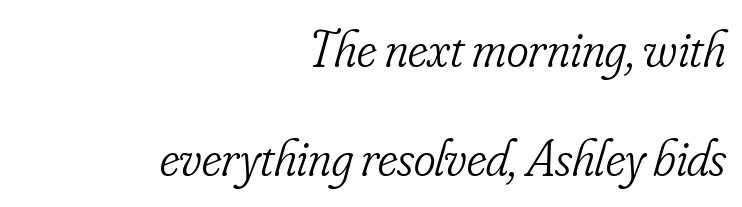
{"serif": "yes", "italic": "yes", "lean": "right", "slant_degrees": 16, "bold": "no", "weight": "light", "width": "condensed", "stroke_contrast": "low", "x_height": "small", "monospaced": "no", "underline": "no", "align": "right", "line_spacing": "loose", "line_spacing_ratio": 2.1, "letter_spacing": "normal", "letter_spacing_em": 0.0, "glyph_px": 52}
